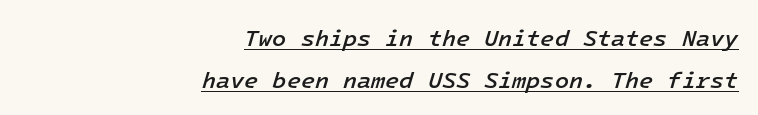
Every letter is mildly thick-stroked: semibold rather than bold. The paragraph has a hard right edge and a soft left edge. Observe the lean: these are italic letterforms. The sample's only ornament is a line tracing under the words.
